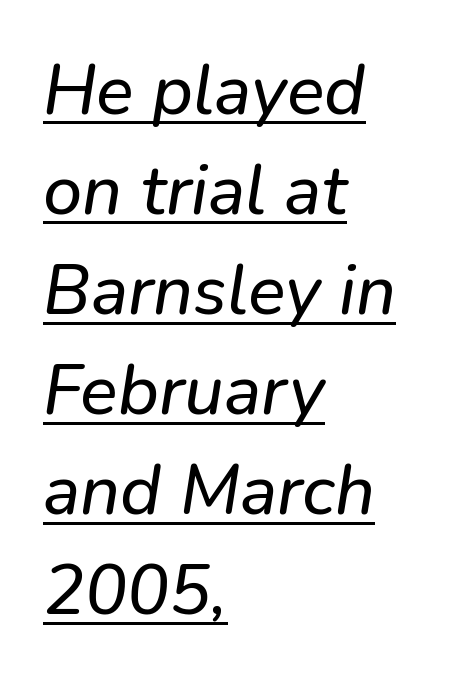
Q: Is the typeface a serif or a sans-serif typeface? A: Sans-serif.
Q: Is the text underlined? A: Yes.
Q: How is the paragraph aligned? A: Left-aligned.
Q: Is the spacing between letters normal or unusually wide? A: Normal.
Q: Is the spacing between lines tight, normal or loose? A: Normal.
Q: Width (condensed, normal, or wide)? A: Normal.
Q: Stroke contrast? A: Low.
Q: x-height? A: Medium.
Q: Monospaced? A: No.
